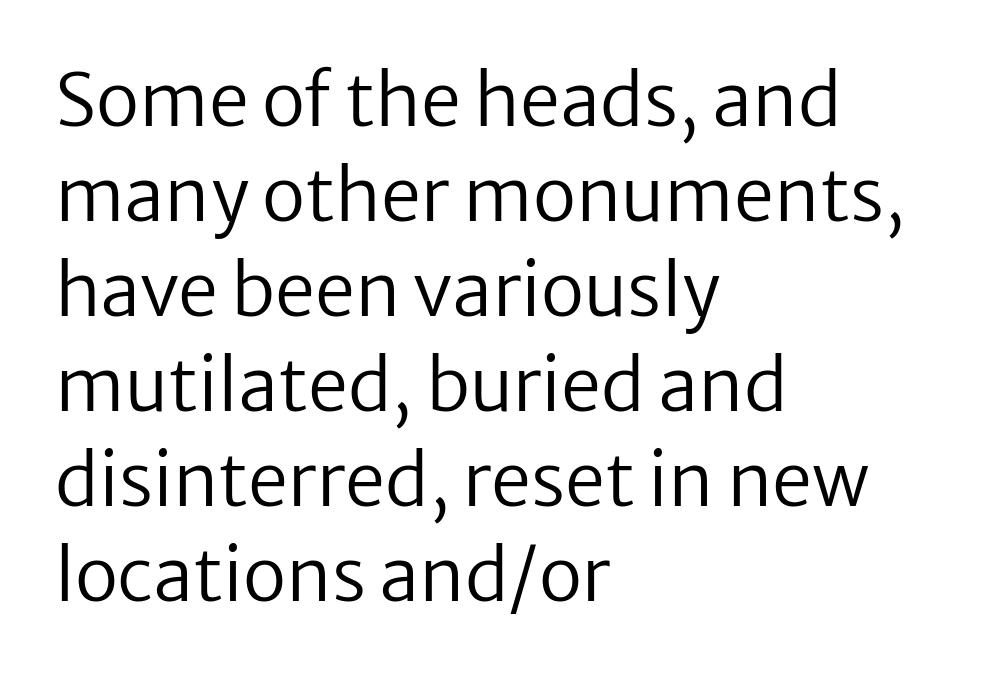
Q: Is the text bold? A: No.
Q: Is the text italic (slanted)? A: No, it is upright.
Q: Is the typeface a serif or a sans-serif typeface? A: Sans-serif.
Q: Is the text underlined? A: No.
Q: How is the paragraph aligned? A: Left-aligned.
Q: Is the spacing between letters normal or unusually wide? A: Normal.
Q: Is the spacing between lines tight, normal or loose? A: Normal.
Q: Width (condensed, normal, or wide)? A: Normal.
Q: Stroke contrast? A: Low.
Q: x-height? A: Medium.
Q: Monospaced? A: No.
